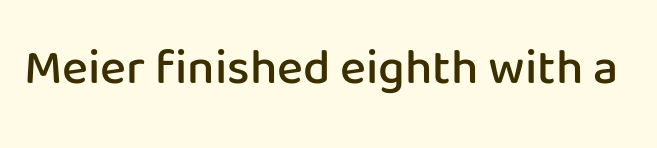
These lines are composed in type without serifs. Bare-footed words on every line. Each letter keeps its own natural width here, so spacing adapts to shape. Designer's note — italics off, roman on. Spacing between characters is what you'd get straight out of the box. Heft: intermediate — a semibold.
